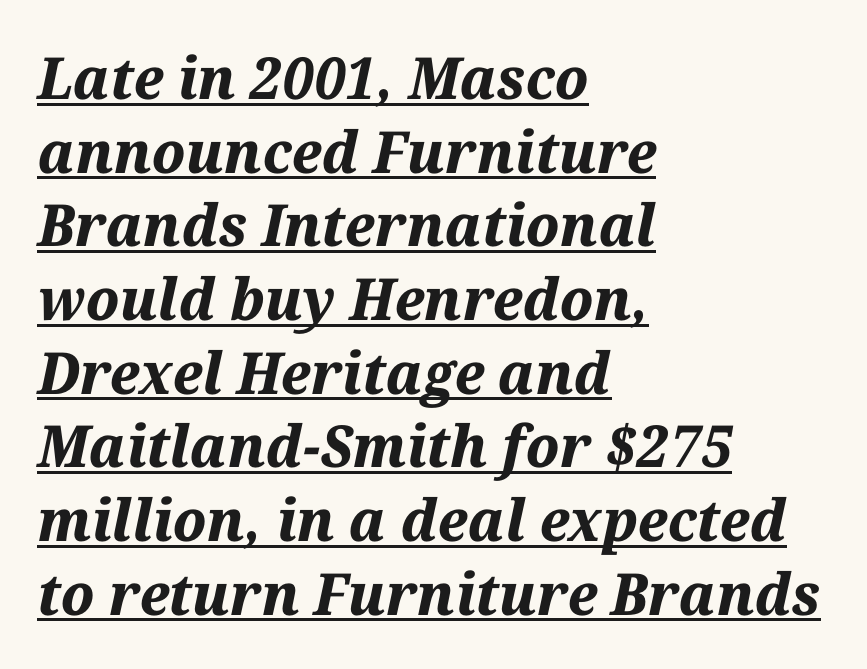
{"italic": "yes", "lean": "right", "slant_degrees": 12, "bold": "yes", "weight": "bold", "width": "normal", "stroke_contrast": "medium", "x_height": "medium", "monospaced": "no", "underline": "yes", "align": "left", "line_spacing": "normal", "line_spacing_ratio": 1.27, "letter_spacing": "normal", "letter_spacing_em": 0.0, "glyph_px": 58}
